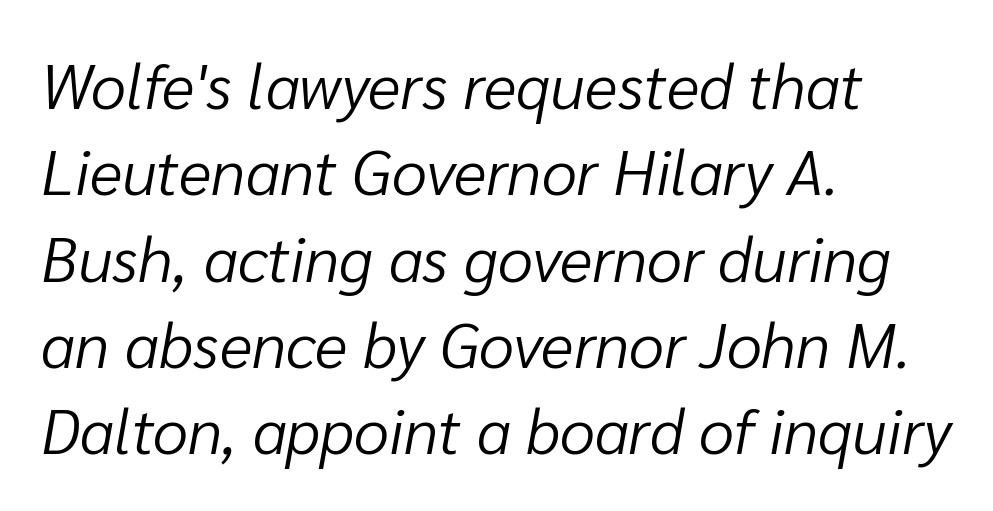
The image shows 63 px light type, italic (leaning right); set left-aligned, normal line spacing (1.37x), normal letter spacing, not underlined; low stroke contrast and a medium x-height.
